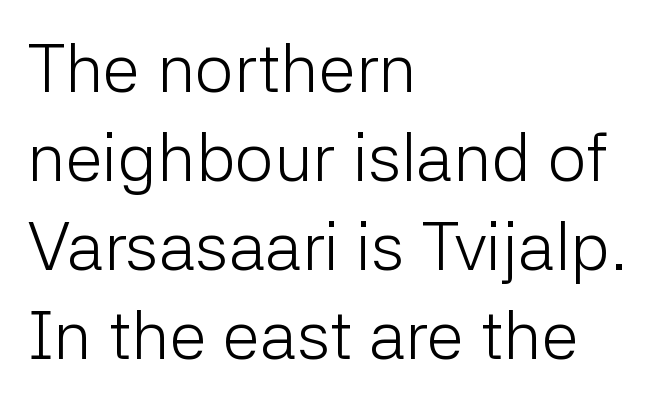
Is the type heavy? It reads as light-to-regular instead. The typeface chosen for these lines omits serifs. This sample is left-justified, so line endings fall wherever the words run out. In terms of posture, this sample is upright. Type without underlining.
